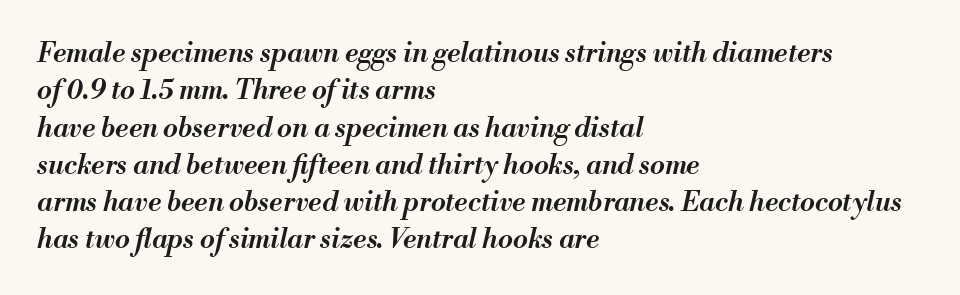
Q: Is the text bold? A: Semi-bold.
Q: Is the text italic (slanted)? A: Yes, it leans right by about 13 degrees.
Q: Is the text underlined? A: No.
Q: How is the paragraph aligned? A: Left-aligned.
Q: Is the spacing between letters normal or unusually wide? A: Normal.
Q: Is the spacing between lines tight, normal or loose? A: Normal.
